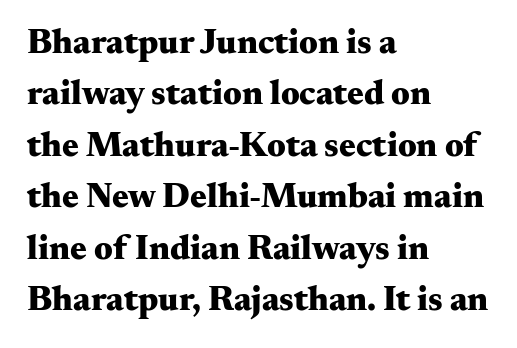
Caption: standard tracking, unaltered. Descenders are the only things crossing below the line. Spacing verdict: proportional, widths tailored to each character. Each glyph is drawn with heavy, bold strokes.
